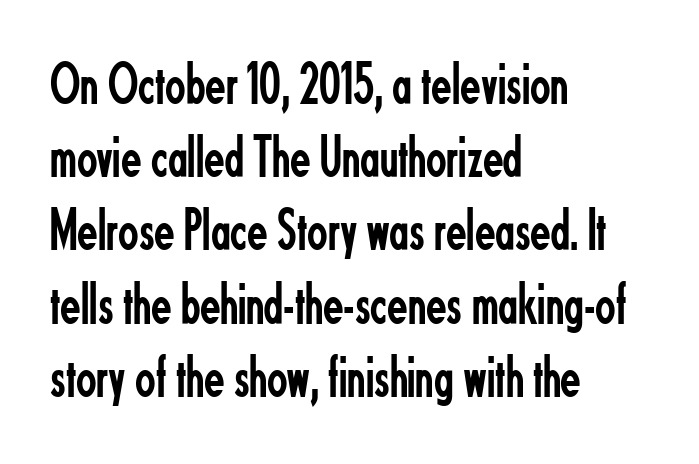
Q: Is the text bold? A: No.
Q: Is the text italic (slanted)? A: No, it is upright.
Q: Is the typeface a serif or a sans-serif typeface? A: Sans-serif.
Q: Is the text underlined? A: No.
Q: How is the paragraph aligned? A: Left-aligned.
Q: Is the spacing between letters normal or unusually wide? A: Normal.
Q: Width (condensed, normal, or wide)? A: Condensed.
Q: Stroke contrast? A: Low.
Q: x-height? A: Small.
Q: Monospaced? A: No.
